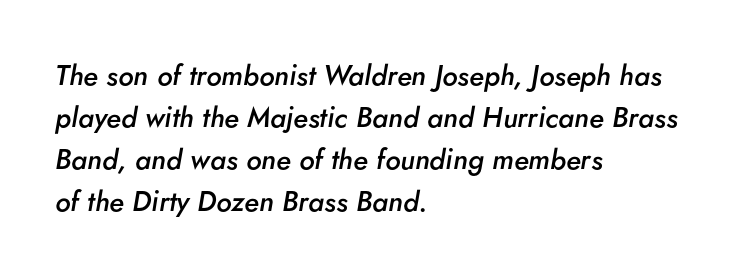
Q: Is the text bold? A: Semi-bold.
Q: Is the text italic (slanted)? A: Yes, it leans right by about 5 degrees.
Q: Is the text underlined? A: No.
Q: How is the paragraph aligned? A: Left-aligned.
Q: Is the spacing between letters normal or unusually wide? A: Normal.
Q: Is the spacing between lines tight, normal or loose? A: Normal.
Q: Width (condensed, normal, or wide)? A: Normal.
Q: Stroke contrast? A: Low.
Q: x-height? A: Small.
Q: Monospaced? A: No.
